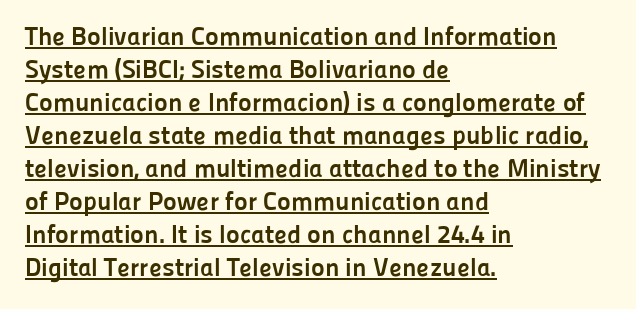
{"italic": "no", "bold": "yes", "underline": "yes", "align": "left", "line_spacing": "normal", "line_spacing_ratio": 1.27, "letter_spacing": "normal", "letter_spacing_em": 0.0, "glyph_px": 26}
